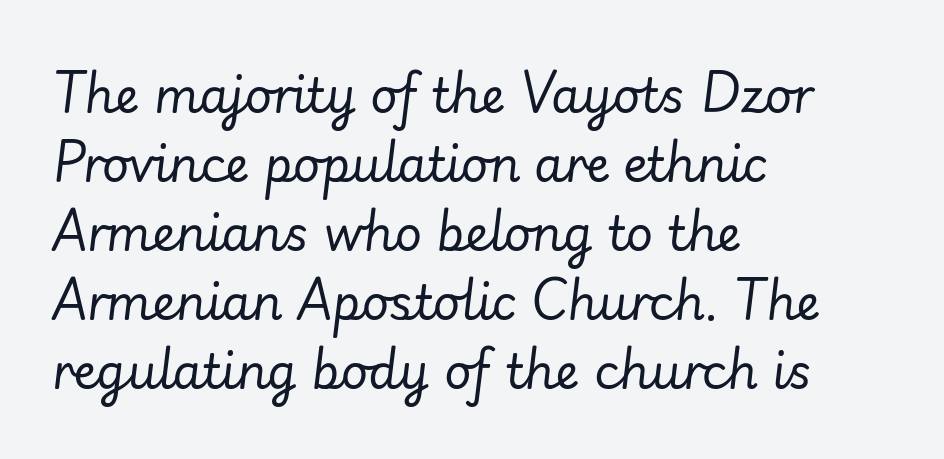
Q: Is the text bold? A: No.
Q: Is the text italic (slanted)? A: Yes, it leans right by about 7 degrees.
Q: Is the text underlined? A: No.
Q: How is the paragraph aligned? A: Left-aligned.
Q: Is the spacing between letters normal or unusually wide? A: Normal.
Q: Is the spacing between lines tight, normal or loose? A: Normal.
Q: Width (condensed, normal, or wide)? A: Normal.
Q: Stroke contrast? A: Low.
Q: x-height? A: Small.
Q: Monospaced? A: No.
